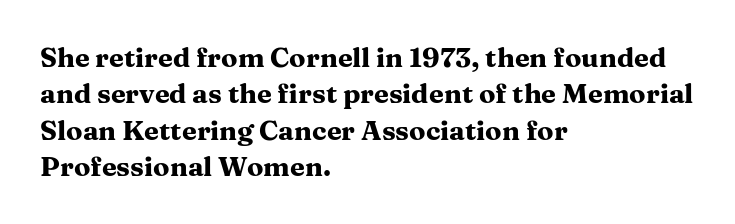
{"italic": "no", "bold": "yes", "underline": "no", "align": "left", "line_spacing": "normal", "line_spacing_ratio": 1.35, "letter_spacing": "normal", "letter_spacing_em": 0.0, "glyph_px": 27}
